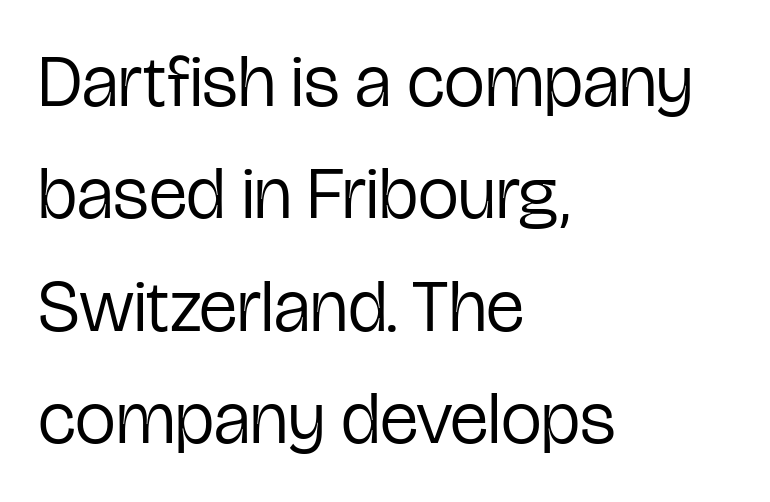
The image shows 73 px regular-weight, condensed sans-serif type, upright; set left-aligned, normal line spacing (1.54x), normal letter spacing, not underlined; low stroke contrast and a medium x-height.
